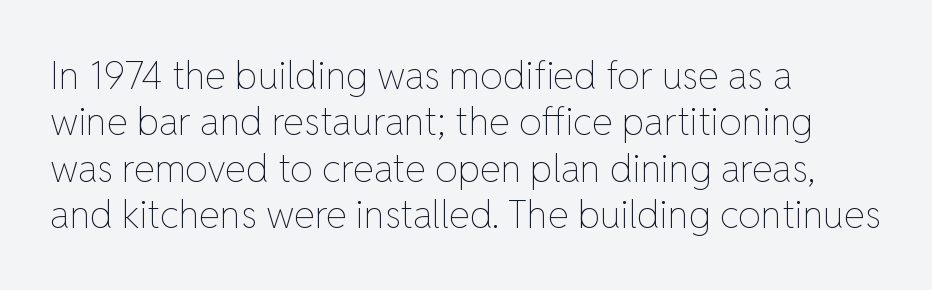
Q: Is the text bold? A: No.
Q: Is the text italic (slanted)? A: No, it is upright.
Q: Is the text underlined? A: No.
Q: How is the paragraph aligned? A: Left-aligned.
Q: Is the spacing between letters normal or unusually wide? A: Normal.
Q: Width (condensed, normal, or wide)? A: Normal.
Q: Stroke contrast? A: Low.
Q: x-height? A: Medium.
Q: Monospaced? A: No.
